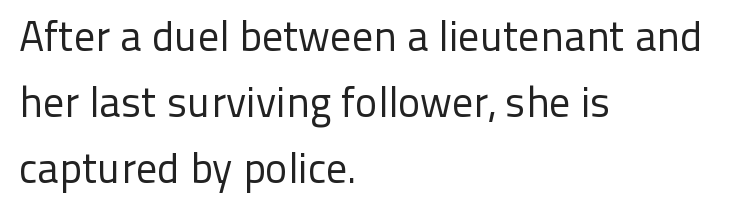
The image shows 42 px regular-weight sans-serif type, upright; set left-aligned, normal line spacing (1.57x), normal letter spacing, not underlined; low stroke contrast and a medium x-height.
